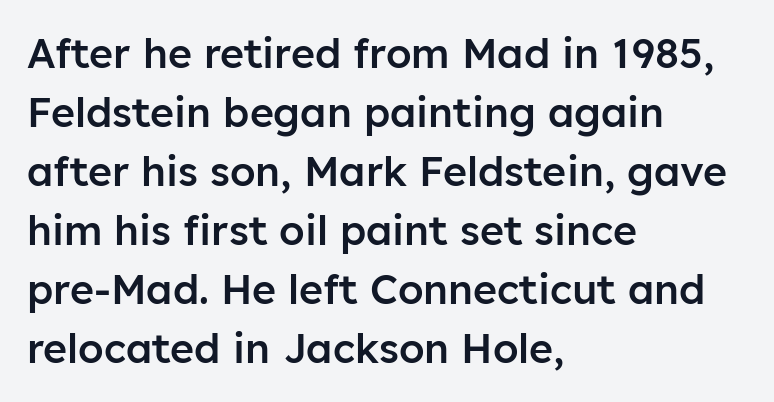
Q: Is the text bold? A: Semi-bold.
Q: Is the text italic (slanted)? A: No, it is upright.
Q: Is the typeface a serif or a sans-serif typeface? A: Sans-serif.
Q: Is the text underlined? A: No.
Q: How is the paragraph aligned? A: Left-aligned.
Q: Is the spacing between letters normal or unusually wide? A: Normal.
Q: Is the spacing between lines tight, normal or loose? A: Normal.
Q: Width (condensed, normal, or wide)? A: Normal.
Q: Stroke contrast? A: Low.
Q: x-height? A: Medium.
Q: Monospaced? A: No.
